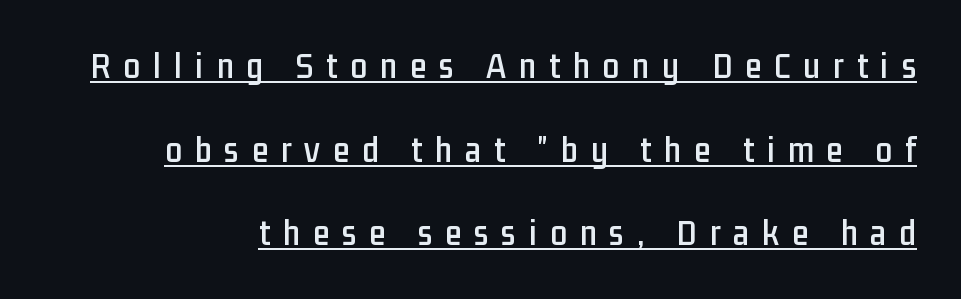
A roman cut, with each character standing at attention. Underline: present. The passage shown has open, widely tracked lettering throughout. Looks like regular typesetting: each glyph gets only the width it needs. Serifs: no, the terminals of the letterforms are clean. Is there much room between lines? Yes — plenty of vertical air separates them.
